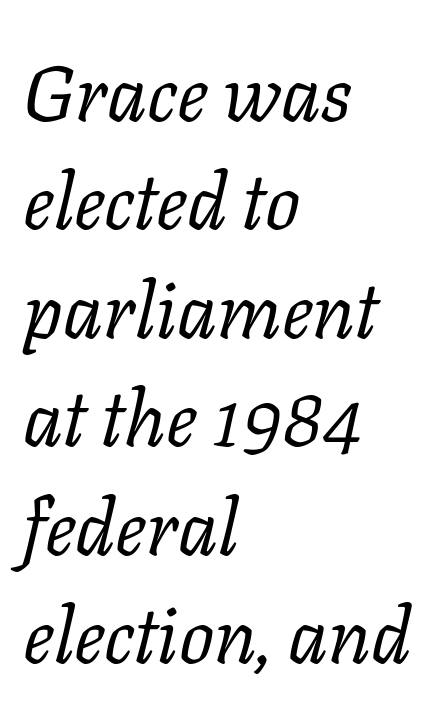
Q: Is the text bold? A: No.
Q: Is the text italic (slanted)? A: Yes, it leans right by about 11 degrees.
Q: Is the typeface a serif or a sans-serif typeface? A: Serif.
Q: Is the text underlined? A: No.
Q: How is the paragraph aligned? A: Left-aligned.
Q: Is the spacing between letters normal or unusually wide? A: Normal.
Q: Is the spacing between lines tight, normal or loose? A: Normal.
Q: Width (condensed, normal, or wide)? A: Normal.
Q: Stroke contrast? A: Low.
Q: x-height? A: Medium.
Q: Monospaced? A: No.
